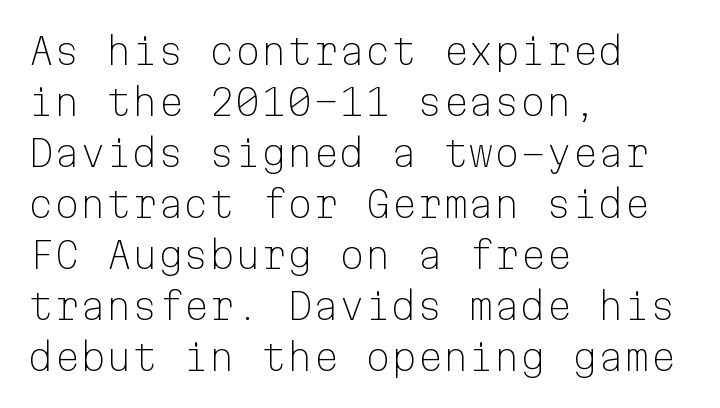
{"serif": "no", "italic": "no", "bold": "no", "weight": "light", "width": "normal", "stroke_contrast": "low", "x_height": "medium", "monospaced": "yes", "underline": "no", "align": "left", "line_spacing": "normal", "line_spacing_ratio": 1.38, "letter_spacing": "normal", "letter_spacing_em": 0.0, "glyph_px": 37}
